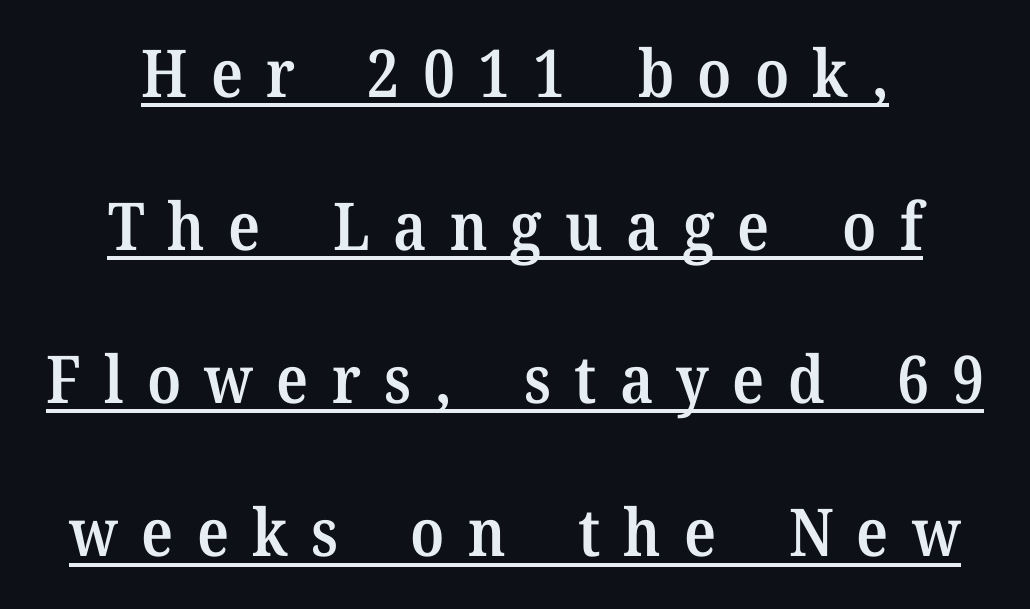
Q: Is the text bold? A: Semi-bold.
Q: Is the text italic (slanted)? A: No, it is upright.
Q: Is the typeface a serif or a sans-serif typeface? A: Serif.
Q: Is the text underlined? A: Yes.
Q: How is the paragraph aligned? A: Centered.
Q: Is the spacing between letters normal or unusually wide? A: Unusually wide.
Q: Is the spacing between lines tight, normal or loose? A: Loose.
Q: Width (condensed, normal, or wide)? A: Normal.
Q: Stroke contrast? A: Medium.
Q: x-height? A: Medium.
Q: Monospaced? A: No.
